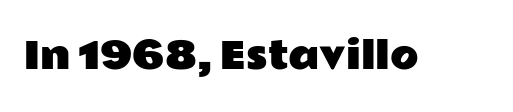
The image shows 37 px wide sans-serif type, upright; set normal letter spacing, not underlined; low stroke contrast and a medium x-height.
